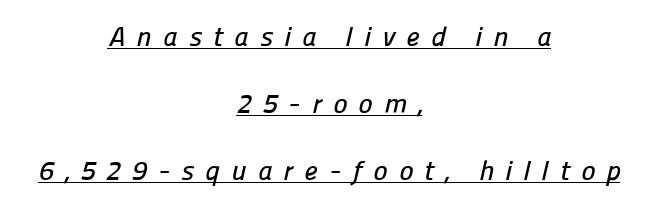
Horizontal bands of white between lines are thick stripes. Short and long lines alike share a common midpoint. The letterforms stand isolated, each surrounded by extra space. This sample carries an underscore along the baseline area.
